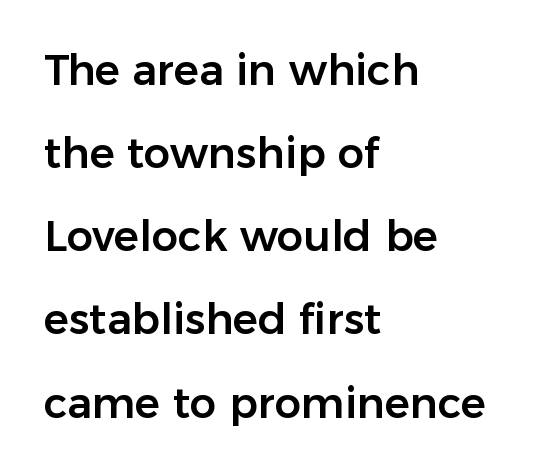
{"serif": "no", "italic": "no", "width": "normal", "stroke_contrast": "low", "x_height": "medium", "monospaced": "no", "underline": "no", "align": "left", "line_spacing": "loose", "line_spacing_ratio": 1.98, "letter_spacing": "normal", "letter_spacing_em": 0.0, "glyph_px": 42}
